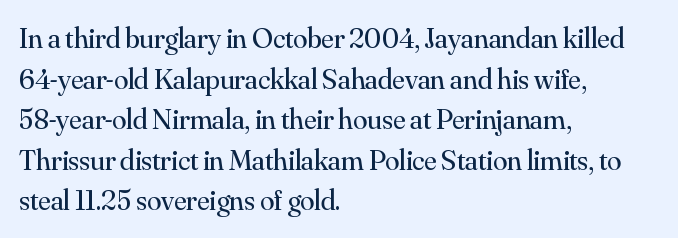
The paragraph shown leans on its left margin. Is the stroke heavy? The answer is a plain regular-or-lighter. These lines are rendered in a variable-pitch font. Observe the ordinary spacing: letters are neighbours, not strangers.
